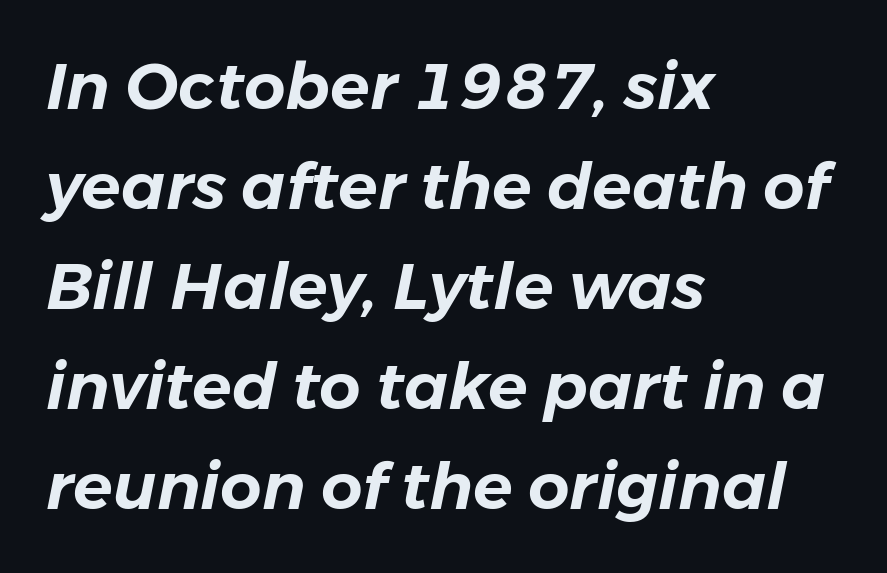
Q: Is the text italic (slanted)? A: Yes, it leans right by about 11 degrees.
Q: Is the text underlined? A: No.
Q: How is the paragraph aligned? A: Left-aligned.
Q: Is the spacing between letters normal or unusually wide? A: Normal.
Q: Is the spacing between lines tight, normal or loose? A: Normal.
Q: Width (condensed, normal, or wide)? A: Normal.
Q: Stroke contrast? A: Low.
Q: x-height? A: Medium.
Q: Monospaced? A: No.
